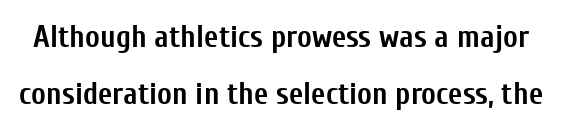
Q: Is the text bold? A: Yes.
Q: Is the text italic (slanted)? A: No, it is upright.
Q: Is the typeface a serif or a sans-serif typeface? A: Sans-serif.
Q: Is the text underlined? A: No.
Q: Is the spacing between letters normal or unusually wide? A: Normal.
Q: Width (condensed, normal, or wide)? A: Condensed.
Q: Stroke contrast? A: Low.
Q: x-height? A: Medium.
Q: Monospaced? A: No.
